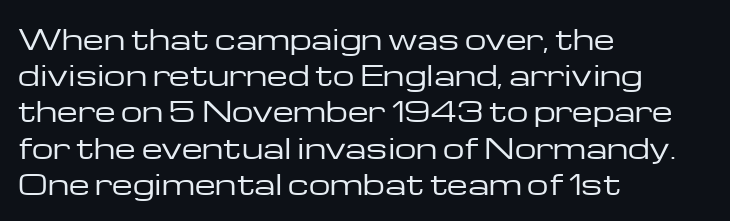
The strokes carry an ordinary text weight at most. Teacher's note: observe the even left margin — that is flush-left alignment. The lines sit at an ordinary, default distance from one another. Does extra space separate the letters? No, they use regular spacing. Posture: vertical. The specimen omits any rule beneath the text block's lines.
